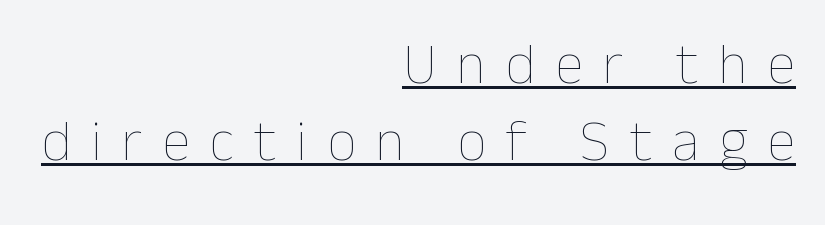
{"italic": "no", "bold": "no", "weight": "thin", "width": "normal", "stroke_contrast": "low", "x_height": "medium", "monospaced": "no", "underline": "yes", "align": "right", "line_spacing": "normal", "line_spacing_ratio": 1.32, "letter_spacing": "wide", "letter_spacing_em": 0.34, "glyph_px": 58}
